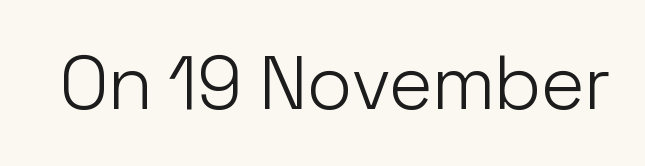
Q: Is the text bold? A: No.
Q: Is the text italic (slanted)? A: No, it is upright.
Q: Is the typeface a serif or a sans-serif typeface? A: Sans-serif.
Q: Is the text underlined? A: No.
Q: Is the spacing between letters normal or unusually wide? A: Normal.
Q: Width (condensed, normal, or wide)? A: Normal.
Q: Stroke contrast? A: Low.
Q: x-height? A: Medium.
Q: Monospaced? A: No.
